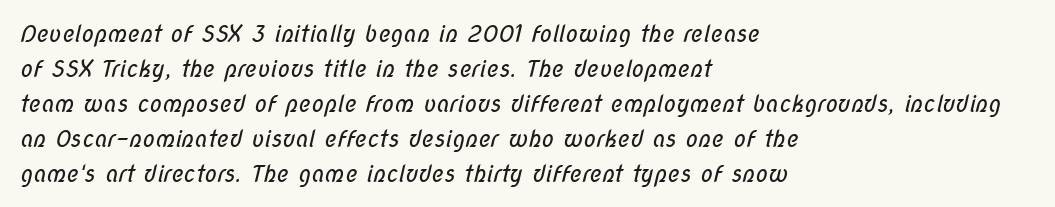
Summary of weight: not heavy and not bold. Leading: standard. The passage shown is not underscored anywhere. Each word holds together tightly as a unit, with standard inter-letter gaps. The lines are quadded left.
